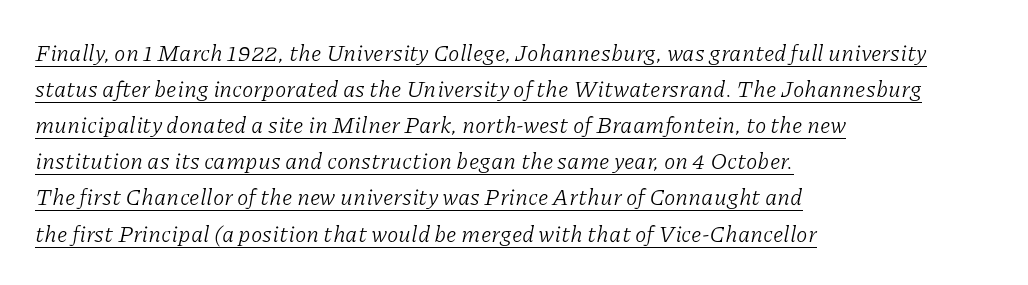
A typesetter would mark this as italic. Does a line run under the words? Yes, clearly. The horizontal fit of the characters is conventional and even. Teacher's note: observe the even left margin — that is flush-left alignment. Summary of weight: not heavy and not bold.
